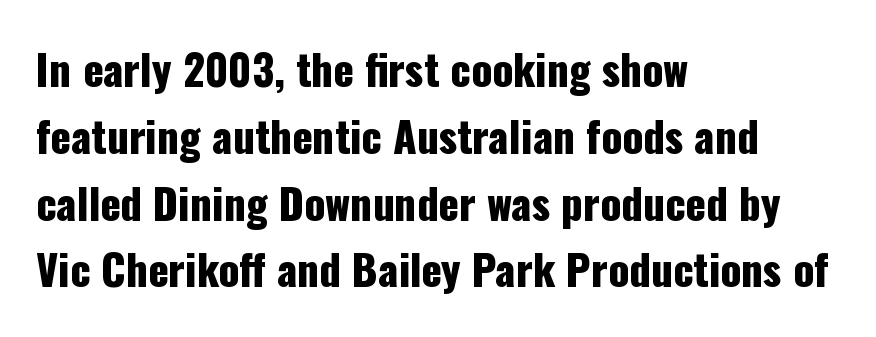
No feet cap the strokes, marking this as sans-serif type. Normally led — the rows are evenly, conventionally spaced. Think of a printed novel: that variable character pitch is what you see here. A roman cut, with each character standing at attention.
